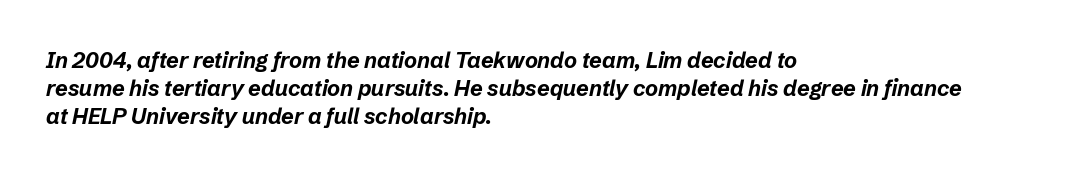
The image shows 22 px bold type, italic (leaning right); set left-aligned, normal line spacing (1.27x), normal letter spacing, not underlined.
